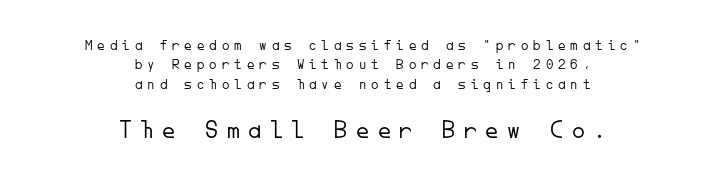
{"italic": "no", "bold": "no", "underline": "no", "align": "center", "line_spacing": "normal", "line_spacing_ratio": 1.29, "letter_spacing": "wide", "letter_spacing_em": 0.33, "larger_block": "second", "size_ratio": 1.73, "glyph_px": 26}
